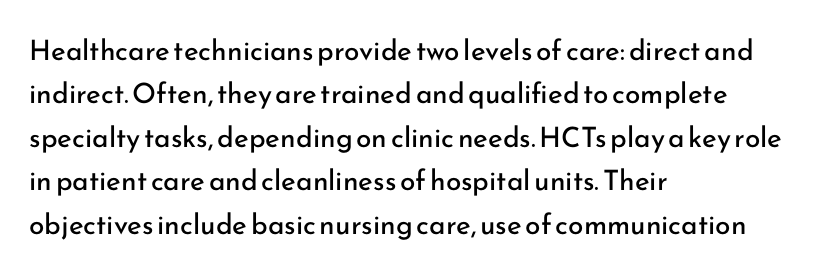
Q: Is the text bold? A: No.
Q: Is the text italic (slanted)? A: No, it is upright.
Q: Is the typeface a serif or a sans-serif typeface? A: Sans-serif.
Q: Is the text underlined? A: No.
Q: How is the paragraph aligned? A: Left-aligned.
Q: Is the spacing between letters normal or unusually wide? A: Normal.
Q: Is the spacing between lines tight, normal or loose? A: Normal.
Q: Width (condensed, normal, or wide)? A: Normal.
Q: Stroke contrast? A: Low.
Q: x-height? A: Small.
Q: Monospaced? A: No.
